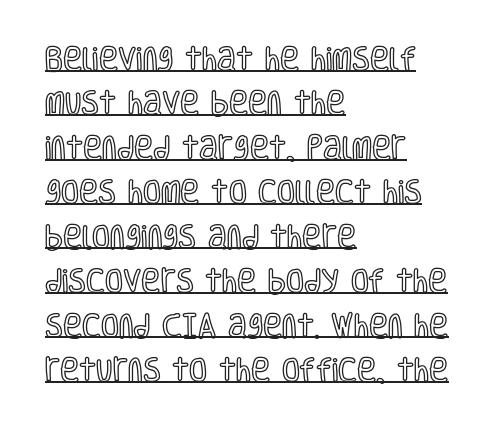
Default kerning and tracking; the words read as compact shapes. This sample carries an underscore along the baseline area. Tall strokes in this sample are plumb rather than angled. Short and long lines alike share a common starting point at left.
